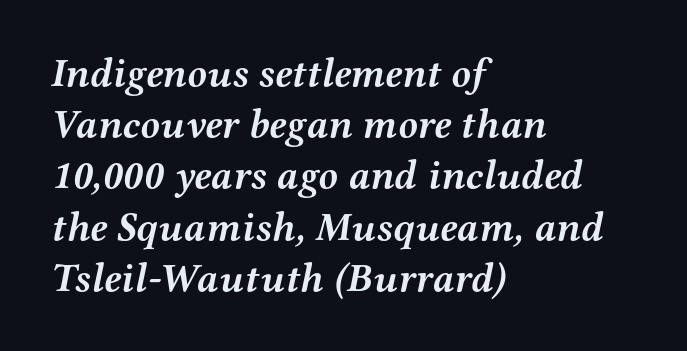
{"serif": "yes", "italic": "yes", "lean": "right", "slant_degrees": 12, "bold": "yes", "weight": "semibold", "width": "wide", "stroke_contrast": "medium", "x_height": "medium", "monospaced": "no", "underline": "no", "align": "left", "line_spacing": "normal", "line_spacing_ratio": 1.28, "letter_spacing": "normal", "letter_spacing_em": 0.0, "glyph_px": 40}
